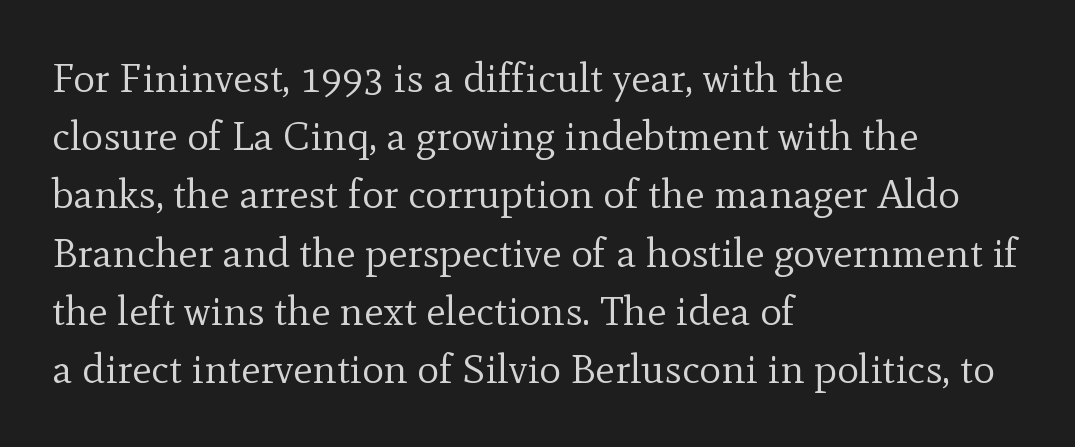
{"serif": "yes", "italic": "no", "bold": "no", "weight": "regular", "width": "normal", "x_height": "small", "monospaced": "no", "underline": "no", "align": "left", "line_spacing": "normal", "line_spacing_ratio": 1.42, "letter_spacing": "normal", "letter_spacing_em": 0.0, "glyph_px": 41}
